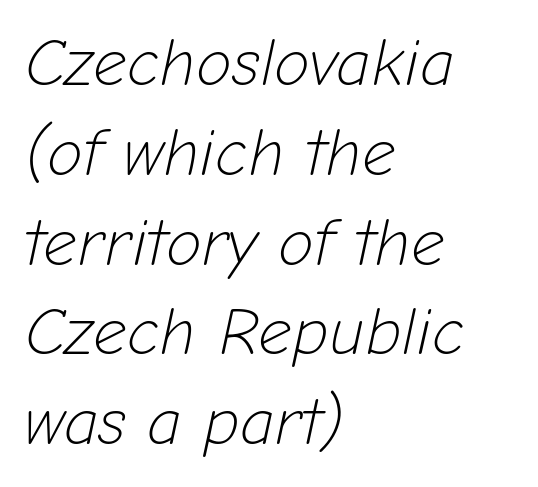
Q: Is the text bold? A: No.
Q: Is the text italic (slanted)? A: Yes, it leans right by about 12 degrees.
Q: Is the text underlined? A: No.
Q: How is the paragraph aligned? A: Left-aligned.
Q: Is the spacing between letters normal or unusually wide? A: Normal.
Q: Is the spacing between lines tight, normal or loose? A: Normal.
Q: Width (condensed, normal, or wide)? A: Normal.
Q: Stroke contrast? A: Low.
Q: x-height? A: Medium.
Q: Monospaced? A: No.
